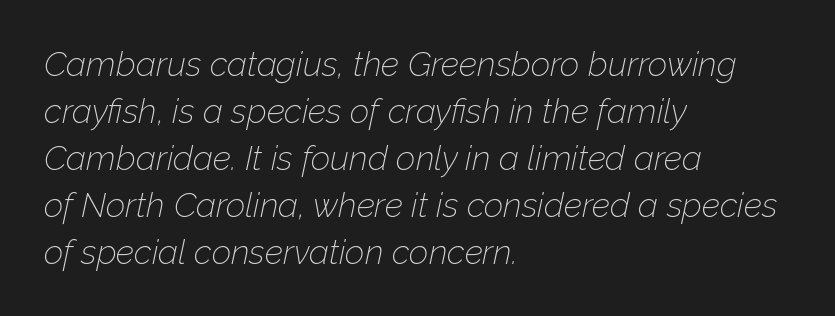
{"italic": "yes", "lean": "right", "slant_degrees": 12, "bold": "no", "weight": "thin", "width": "normal", "stroke_contrast": "low", "x_height": "medium", "monospaced": "no", "underline": "no", "align": "left", "line_spacing": "normal", "line_spacing_ratio": 1.38, "letter_spacing": "normal", "letter_spacing_em": 0.0, "glyph_px": 34}
